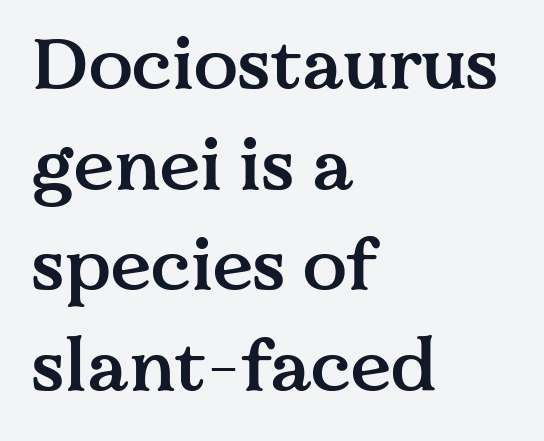
The image shows 73 px semibold serif type, upright; set left-aligned, normal line spacing (1.38x), normal letter spacing, not underlined; medium stroke contrast and a medium x-height.
